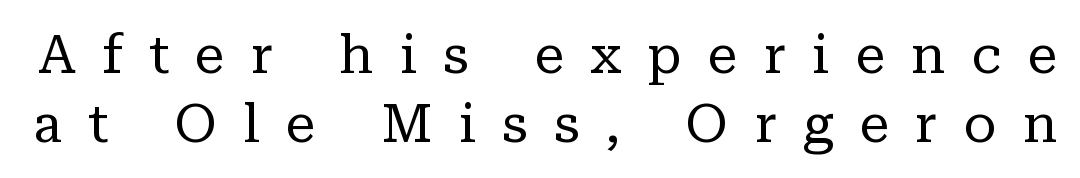
{"serif": "yes", "italic": "no", "bold": "no", "weight": "regular", "width": "normal", "stroke_contrast": "low", "x_height": "medium", "monospaced": "no", "underline": "no", "line_spacing": "normal", "line_spacing_ratio": 1.3, "letter_spacing": "wide", "letter_spacing_em": 0.5, "glyph_px": 53}
